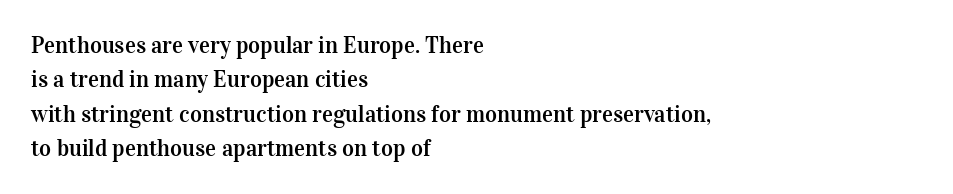
Q: Is the text italic (slanted)? A: No, it is upright.
Q: Is the text underlined? A: No.
Q: How is the paragraph aligned? A: Left-aligned.
Q: Is the spacing between letters normal or unusually wide? A: Normal.
Q: Is the spacing between lines tight, normal or loose? A: Normal.
